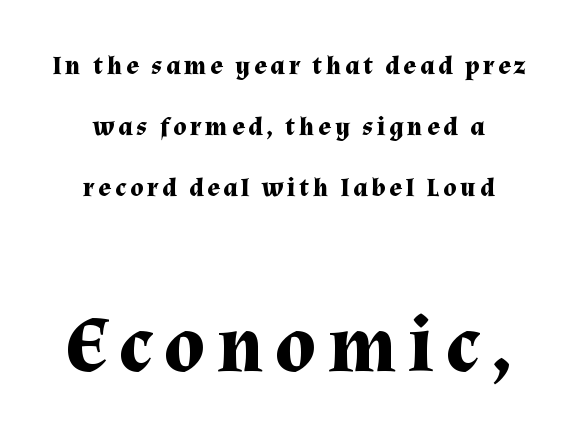
{"serif": "yes", "italic": "no", "bold": "yes", "weight": "bold", "width": "normal", "stroke_contrast": "medium", "x_height": "medium", "monospaced": "no", "underline": "no", "line_spacing": "loose", "line_spacing_ratio": 2.34, "larger_block": "second", "size_ratio": 3.04, "glyph_px": 79}
